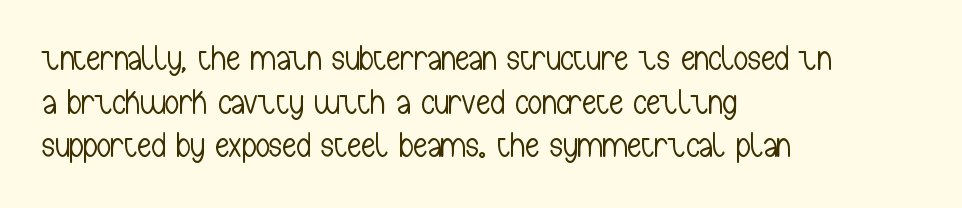
The image shows 35 px light, condensed sans-serif type, upright; set left-aligned, normal line spacing (1.25x), normal letter spacing, not underlined; low stroke contrast and a medium x-height.
